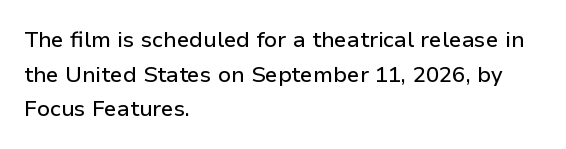
The setting favours the left margin, as ordinary paragraphs usually do. The letters stand straight up with perfectly vertical stems. Baseline-to-baseline distance is the conventional proportion of letter height. Beneath every word, the page is bare. Is the letter spacing exaggerated? No — it looks like the ordinary default.
